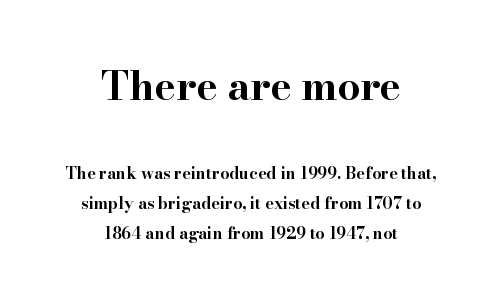
Q: Is the text bold? A: Yes.
Q: Is the text italic (slanted)? A: No, it is upright.
Q: Is the typeface a serif or a sans-serif typeface? A: Serif.
Q: Is the text underlined? A: No.
Q: How is the paragraph aligned? A: Centered.
Q: Is the spacing between letters normal or unusually wide? A: Normal.
Q: Which block of text is set in a larger size, the first (top) or the second (bottom)? A: The first (top) one.
Q: Width (condensed, normal, or wide)? A: Wide.
Q: Stroke contrast? A: High.
Q: x-height? A: Small.
Q: Monospaced? A: No.
